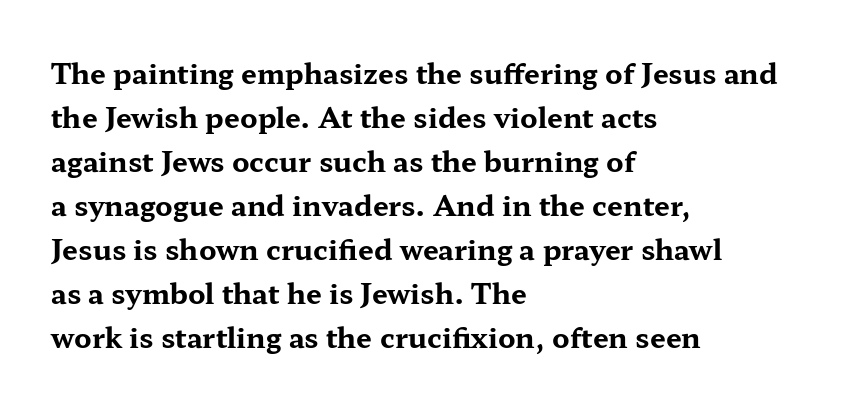
The image shows 28 px bold, wide serif type, upright; set left-aligned, normal line spacing (1.57x), normal letter spacing, not underlined; medium stroke contrast and a medium x-height.
